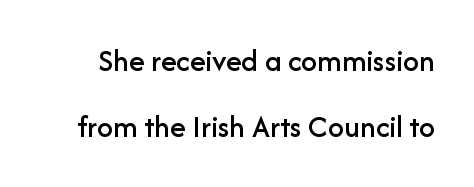
Q: Is the text italic (slanted)? A: No, it is upright.
Q: Is the typeface a serif or a sans-serif typeface? A: Sans-serif.
Q: Is the text underlined? A: No.
Q: Is the spacing between letters normal or unusually wide? A: Normal.
Q: Is the spacing between lines tight, normal or loose? A: Loose.
Q: Width (condensed, normal, or wide)? A: Normal.
Q: Stroke contrast? A: Low.
Q: x-height? A: Medium.
Q: Monospaced? A: No.
